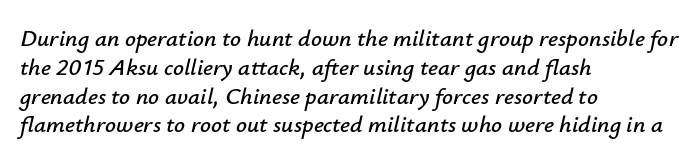
{"italic": "yes", "lean": "right", "slant_degrees": 12, "underline": "no", "align": "left", "line_spacing_ratio": 1.2, "letter_spacing": "normal", "letter_spacing_em": 0.0, "glyph_px": 24}
